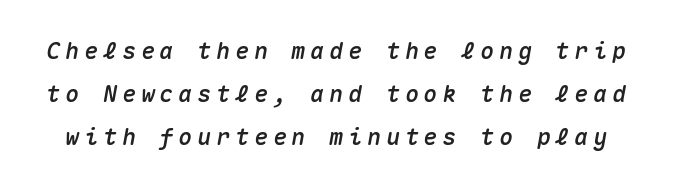
The image shows 23 px text type, italic (leaning right); set line spacing 1.86x, unusually wide letter spacing (+0.22 em), not underlined.
